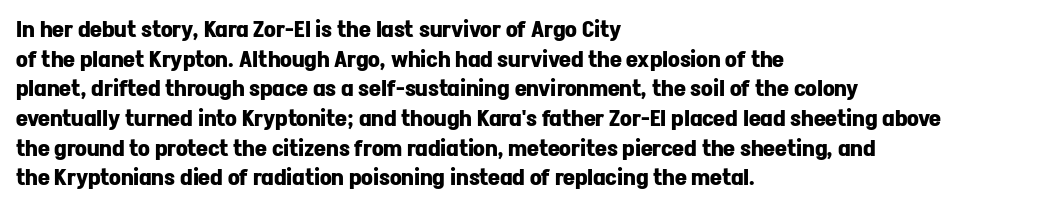
{"italic": "no", "bold": "yes", "underline": "no", "align": "left", "line_spacing": "normal", "line_spacing_ratio": 1.29, "letter_spacing": "normal", "letter_spacing_em": 0.0, "glyph_px": 23}
